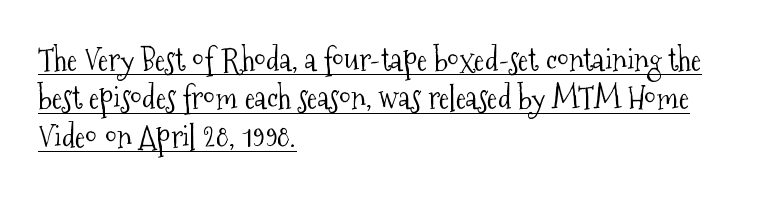
{"serif": "yes", "italic": "no", "bold": "no", "weight": "light", "width": "condensed", "stroke_contrast": "medium", "x_height": "medium", "monospaced": "no", "underline": "yes", "align": "left", "line_spacing_ratio": 1.24, "letter_spacing": "normal", "letter_spacing_em": 0.0, "glyph_px": 31}
